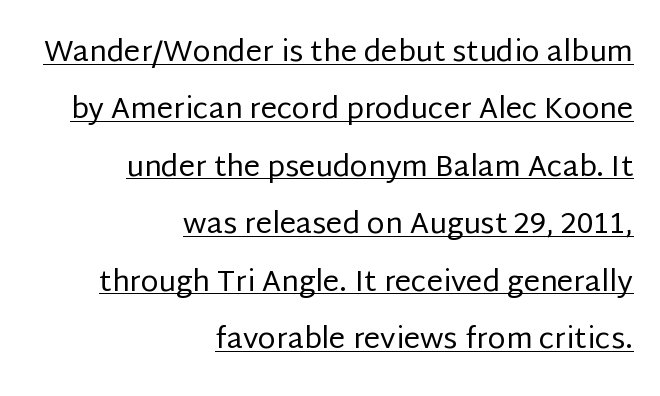
Q: Is the text bold? A: No.
Q: Is the text italic (slanted)? A: No, it is upright.
Q: Is the typeface a serif or a sans-serif typeface? A: Sans-serif.
Q: Is the text underlined? A: Yes.
Q: How is the paragraph aligned? A: Right-aligned.
Q: Is the spacing between letters normal or unusually wide? A: Normal.
Q: Is the spacing between lines tight, normal or loose? A: Loose.
Q: Width (condensed, normal, or wide)? A: Normal.
Q: Stroke contrast? A: Low.
Q: x-height? A: Large.
Q: Monospaced? A: No.
